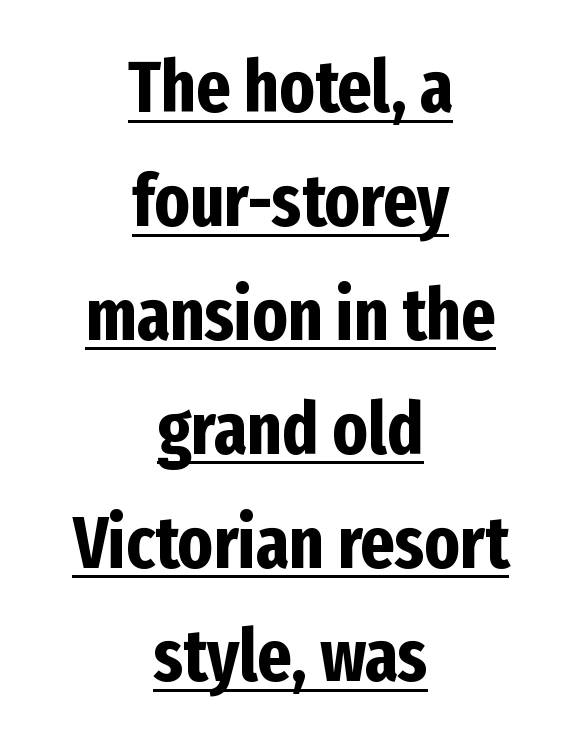
{"serif": "no", "italic": "no", "bold": "yes", "weight": "bold", "width": "condensed", "stroke_contrast": "low", "x_height": "medium", "monospaced": "no", "underline": "yes", "align": "center", "line_spacing": "normal", "line_spacing_ratio": 1.56, "letter_spacing": "normal", "letter_spacing_em": 0.0, "glyph_px": 73}
